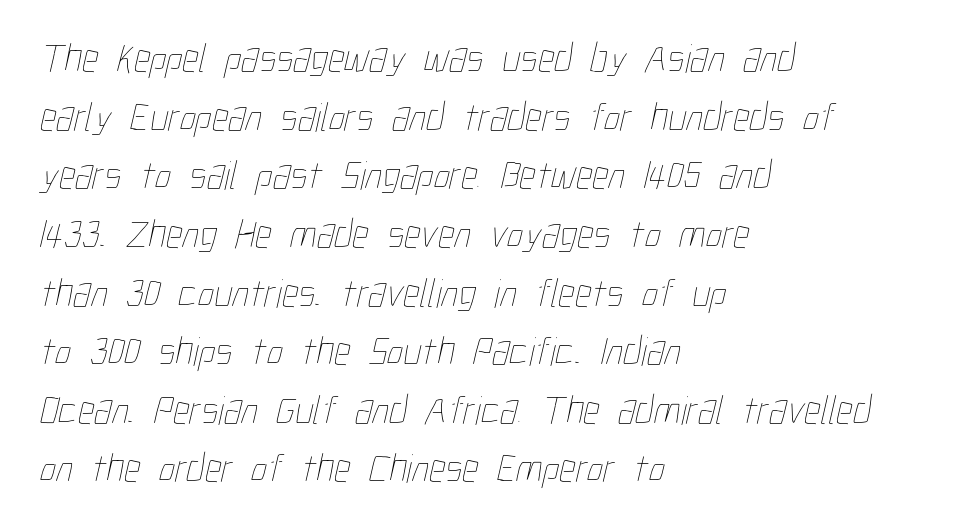
The image shows 41 px thin, condensed type; set left-aligned, normal line spacing (1.43x), normal letter spacing, not underlined; low stroke contrast and a medium x-height.
